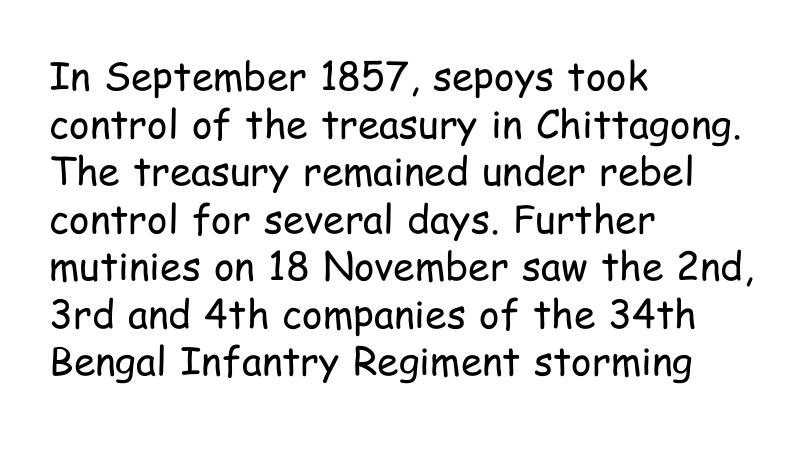
Q: Is the text bold? A: No.
Q: Is the text italic (slanted)? A: No, it is upright.
Q: Is the typeface a serif or a sans-serif typeface? A: Sans-serif.
Q: Is the text underlined? A: No.
Q: How is the paragraph aligned? A: Left-aligned.
Q: Is the spacing between letters normal or unusually wide? A: Normal.
Q: Width (condensed, normal, or wide)? A: Condensed.
Q: Stroke contrast? A: Low.
Q: x-height? A: Medium.
Q: Monospaced? A: No.
